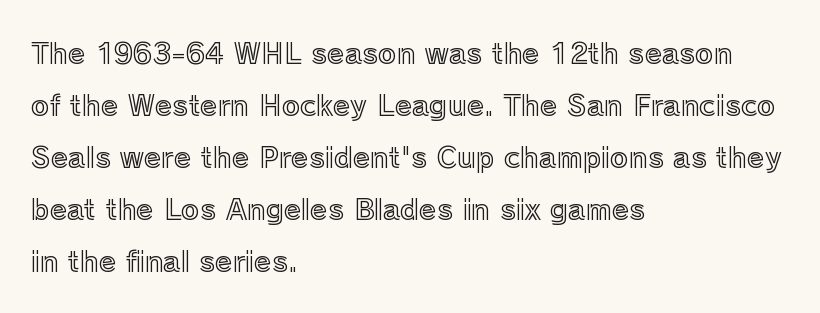
The image shows 28 px text type, upright; set left-aligned, line spacing 1.86x, normal letter spacing, not underlined; a medium x-height.
